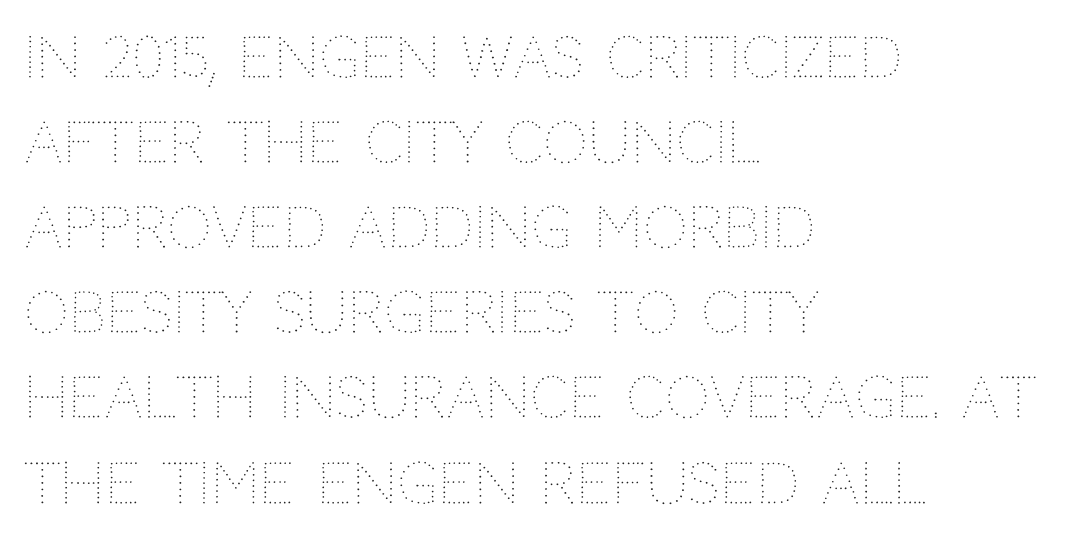
Q: Is the text bold? A: No.
Q: Is the text italic (slanted)? A: No, it is upright.
Q: Is the text underlined? A: No.
Q: How is the paragraph aligned? A: Left-aligned.
Q: Is the spacing between letters normal or unusually wide? A: Normal.
Q: Is the spacing between lines tight, normal or loose? A: Normal.
Q: Width (condensed, normal, or wide)? A: Normal.
Q: Stroke contrast? A: Medium.
Q: x-height? A: Large.
Q: Monospaced? A: No.
